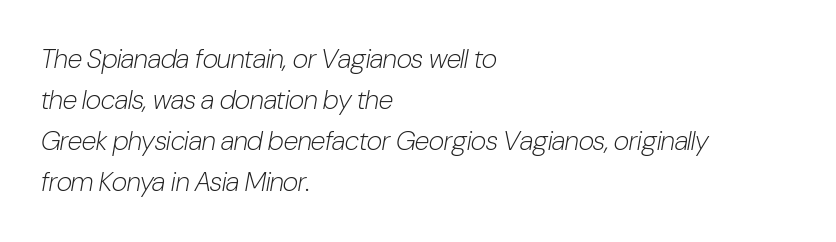
The image shows 27 px text type, italic (leaning right); set left-aligned, normal line spacing (1.52x), normal letter spacing, not underlined.
